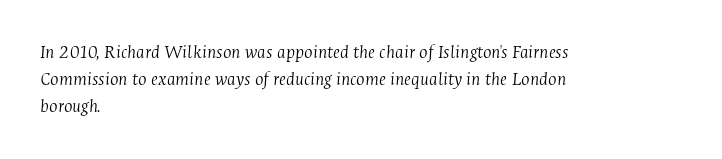
Nobody touched the tracking dial on this one. The paragraph shown leans on its left margin. The typesetting does not lean heavy: it is not bold. Whoever set this chose a conventional vertical rhythm. Glance below the letters and you will spot only blank space.
